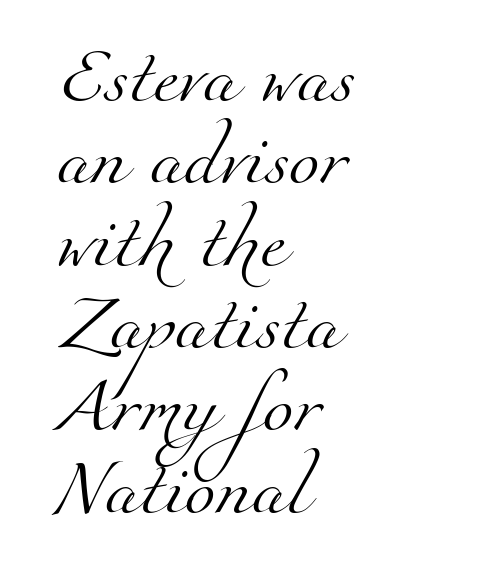
{"serif": "yes", "bold": "no", "weight": "light", "width": "normal", "stroke_contrast": "medium", "x_height": "small", "monospaced": "no", "underline": "no", "align": "left", "line_spacing": "normal", "line_spacing_ratio": 1.47, "letter_spacing": "normal", "letter_spacing_em": 0.0, "glyph_px": 56}
